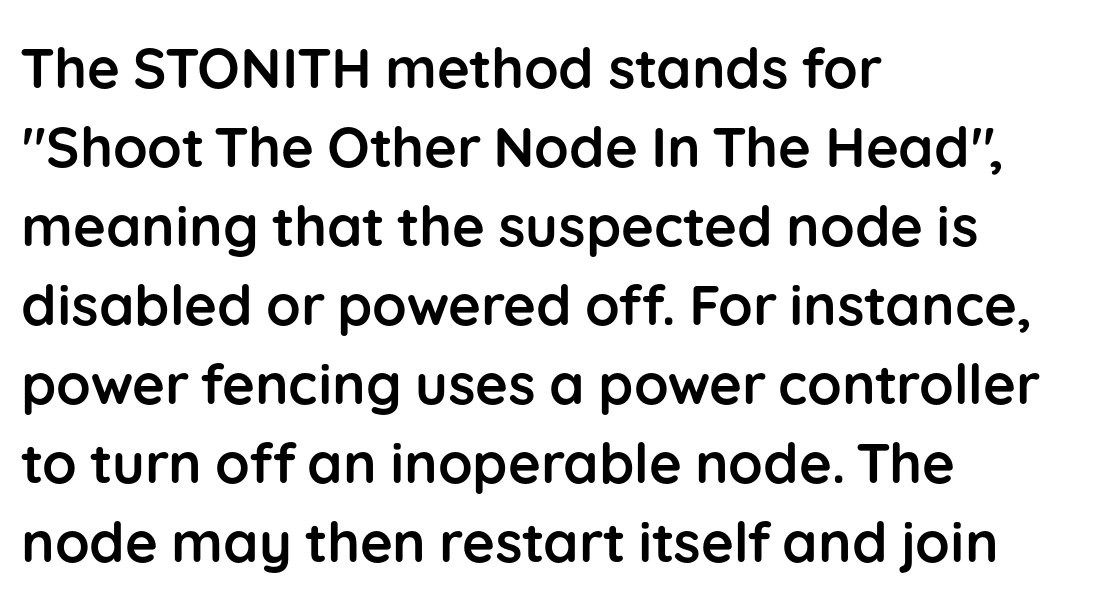
The image shows 56 px semibold sans-serif type, upright; set left-aligned, normal line spacing (1.41x), normal letter spacing, not underlined; low stroke contrast and a medium x-height.
